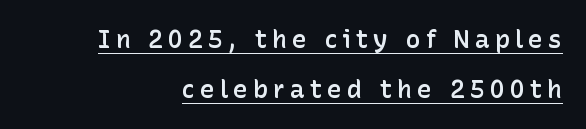
The image shows 25 px text type, upright; set loose line spacing (2.0x), unusually wide letter spacing (+0.2 em), underlined.
